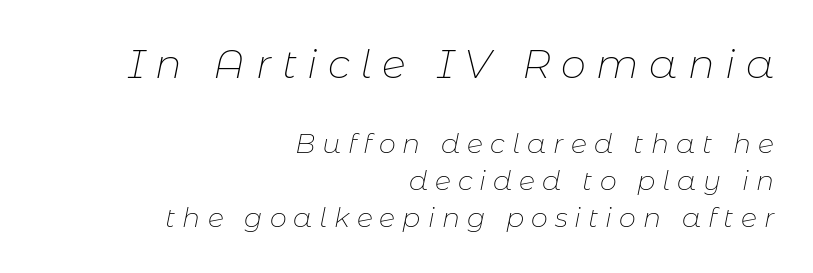
{"italic": "yes", "lean": "right", "slant_degrees": 11, "bold": "no", "weight": "thin", "width": "normal", "stroke_contrast": "low", "x_height": "medium", "monospaced": "no", "underline": "no", "align": "right", "line_spacing": "normal", "line_spacing_ratio": 1.37, "letter_spacing": "wide", "letter_spacing_em": 0.26, "larger_block": "first", "size_ratio": 1.48, "glyph_px": 40}
